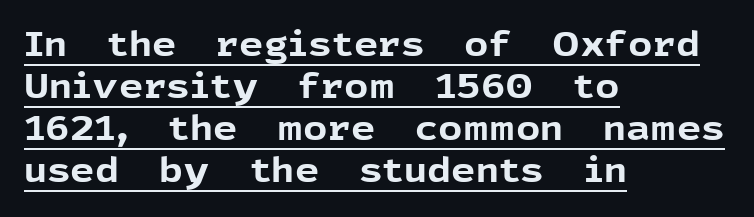
These lines are composed in type without serifs. The rendered words wear a rule along their underside. The rendering uses natural spacing where letterforms have individual widths. Horizontal alignment here is leftward, the default for most running prose. The specimen reads as upright at a glance. Weight: bold.
